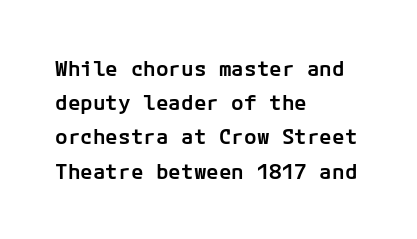
Firm but not heavy-handed strokes: this text is semibold. The space between consecutive lines is moderate. No extra tracking has been applied to these lines. The rag falls on the right side of this text block. Characters remain perfectly vertical along every line.
